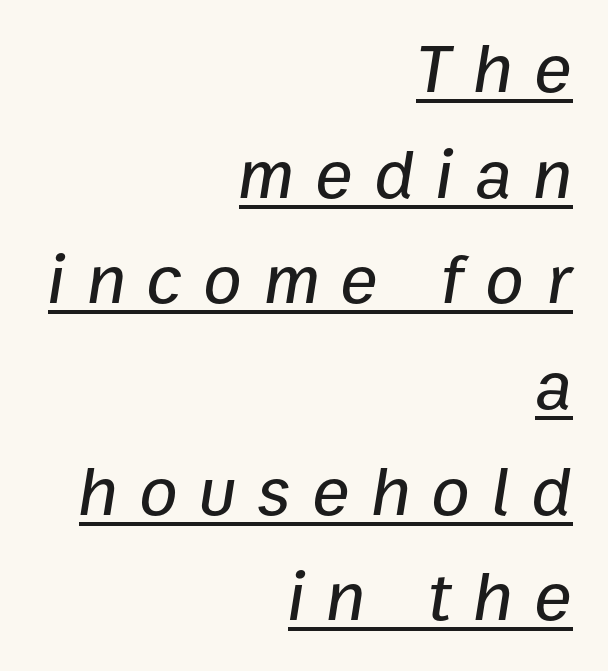
This sample has the flowing, uneven cadence of proportional lettering. Leading matches the norm, producing a regular column. Designer's note — italics engaged. Every word sits above its own underline. There is plenty of visible air inserted between adjacent glyphs.
